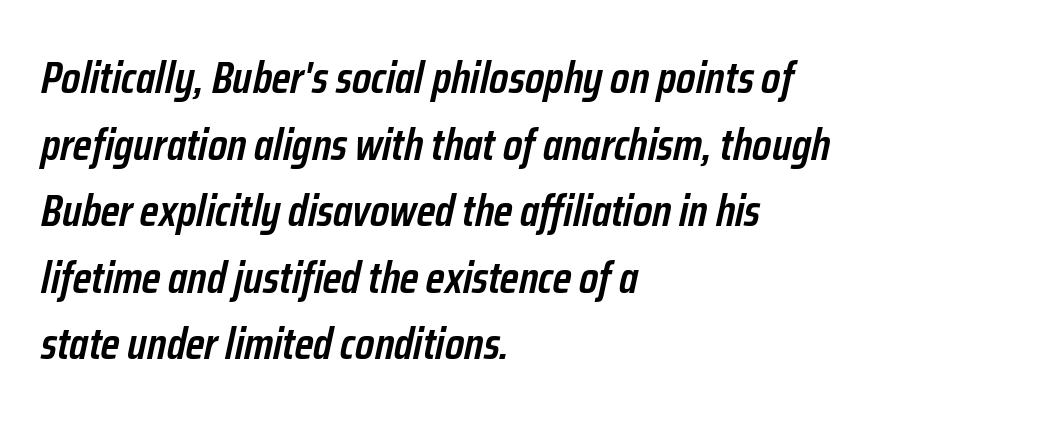
{"italic": "yes", "lean": "right", "slant_degrees": 12, "bold": "semi", "weight": "semibold", "width": "condensed", "stroke_contrast": "low", "x_height": "medium", "monospaced": "no", "underline": "no", "align": "left", "line_spacing": "normal", "line_spacing_ratio": 1.48, "letter_spacing": "normal", "letter_spacing_em": 0.0, "glyph_px": 45}
